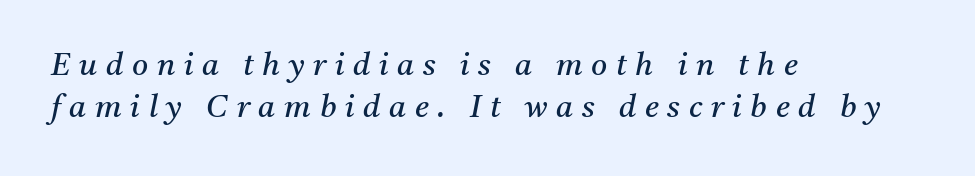
Q: Is the text bold? A: No.
Q: Is the text italic (slanted)? A: Yes, it leans right by about 11 degrees.
Q: Is the typeface a serif or a sans-serif typeface? A: Serif.
Q: Is the text underlined? A: No.
Q: How is the paragraph aligned? A: Left-aligned.
Q: Is the spacing between letters normal or unusually wide? A: Unusually wide.
Q: Is the spacing between lines tight, normal or loose? A: Normal.
Q: Width (condensed, normal, or wide)? A: Normal.
Q: Stroke contrast? A: Medium.
Q: x-height? A: Medium.
Q: Monospaced? A: No.
